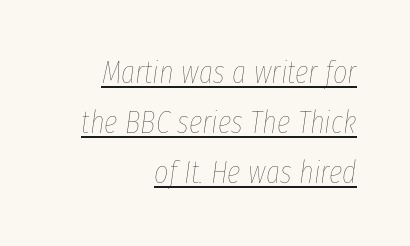
The image shows 31 px thin, condensed type, italic (leaning right); set right-aligned, normal line spacing (1.61x), normal letter spacing, underlined; low stroke contrast and a medium x-height.
